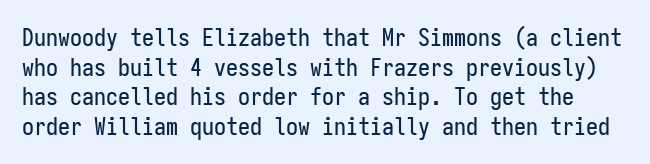
Q: Is the text italic (slanted)? A: No, it is upright.
Q: Is the text underlined? A: No.
Q: Is the spacing between letters normal or unusually wide? A: Normal.
